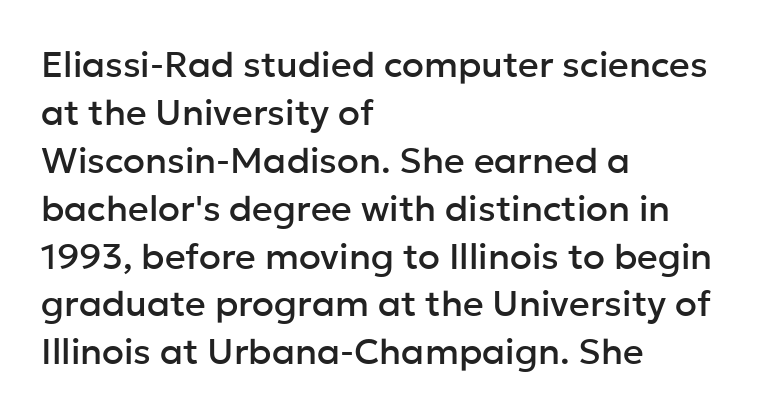
The image shows 36 px sans-serif type, upright; set left-aligned, normal line spacing (1.33x), normal letter spacing, not underlined; low stroke contrast and a medium x-height.
